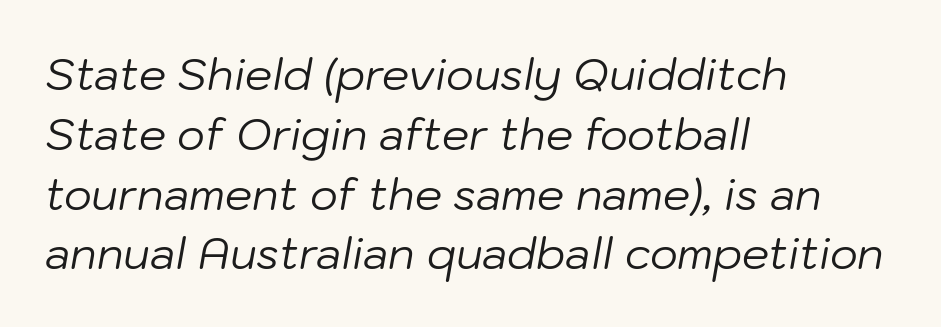
Q: Is the text bold? A: No.
Q: Is the text italic (slanted)? A: Yes, it leans right by about 10 degrees.
Q: Is the text underlined? A: No.
Q: How is the paragraph aligned? A: Left-aligned.
Q: Is the spacing between letters normal or unusually wide? A: Normal.
Q: Is the spacing between lines tight, normal or loose? A: Normal.
Q: Width (condensed, normal, or wide)? A: Normal.
Q: Stroke contrast? A: Low.
Q: x-height? A: Medium.
Q: Monospaced? A: No.
